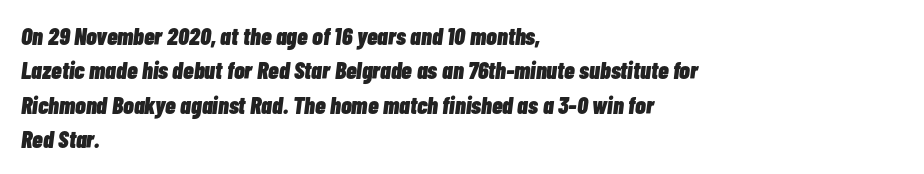
{"italic": "yes", "lean": "right", "slant_degrees": 7, "bold": "yes", "underline": "no", "align": "left", "line_spacing": "normal", "line_spacing_ratio": 1.43, "letter_spacing": "normal", "letter_spacing_em": 0.0, "glyph_px": 24}
